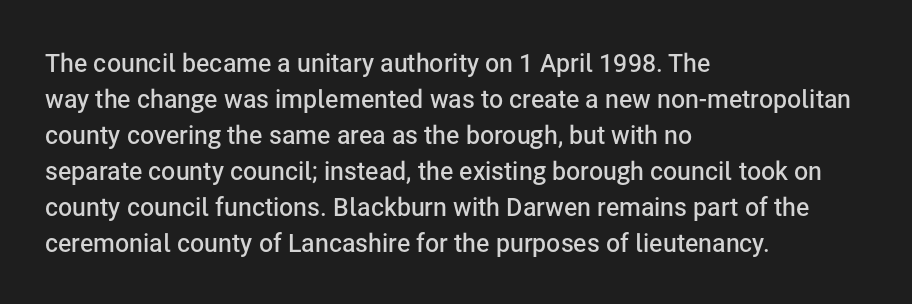
{"italic": "no", "bold": "semi", "underline": "no", "align": "left", "line_spacing": "normal", "line_spacing_ratio": 1.44, "letter_spacing": "normal", "letter_spacing_em": 0.0, "glyph_px": 25}
